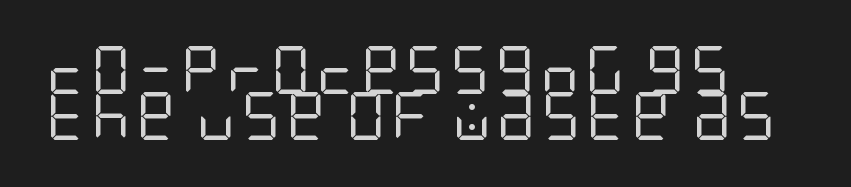
{"serif": "no", "italic": "no", "bold": "no", "weight": "regular", "width": "condensed", "stroke_contrast": "low", "x_height": "large", "underline": "no", "line_spacing": "tight", "line_spacing_ratio": 0.96, "glyph_px": 48}
